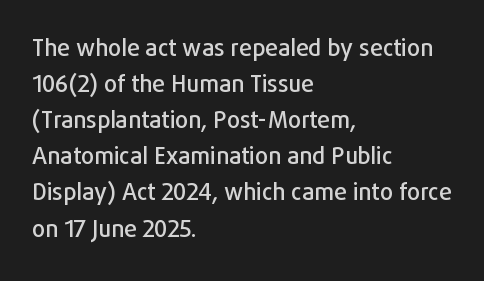
Q: Is the text italic (slanted)? A: No, it is upright.
Q: Is the text underlined? A: No.
Q: How is the paragraph aligned? A: Left-aligned.
Q: Is the spacing between letters normal or unusually wide? A: Normal.
Q: Is the spacing between lines tight, normal or loose? A: Normal.
